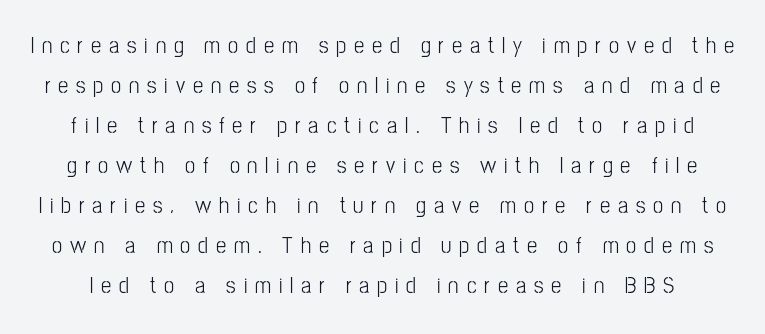
Q: Is the text bold? A: No.
Q: Is the text italic (slanted)? A: No, it is upright.
Q: Is the text underlined? A: No.
Q: Is the spacing between letters normal or unusually wide? A: Unusually wide.
